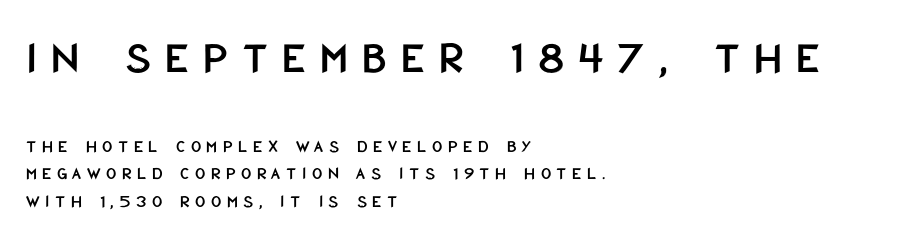
The image shows 46 px condensed sans-serif type, upright; set left-aligned, normal line spacing (1.54x), unusually wide letter spacing (+0.3 em), not underlined; the first (top) block is 2.56x larger; low stroke contrast and a large x-height.
